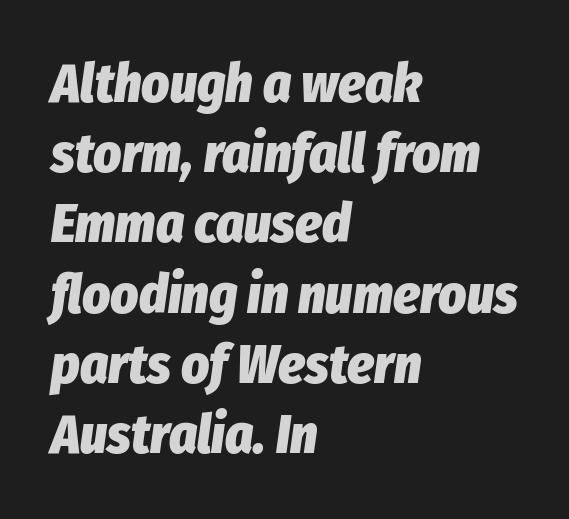
The image shows 54 px heavy, condensed type, italic (leaning right); set left-aligned, normal line spacing (1.3x), normal letter spacing, not underlined; low stroke contrast and a medium x-height.
